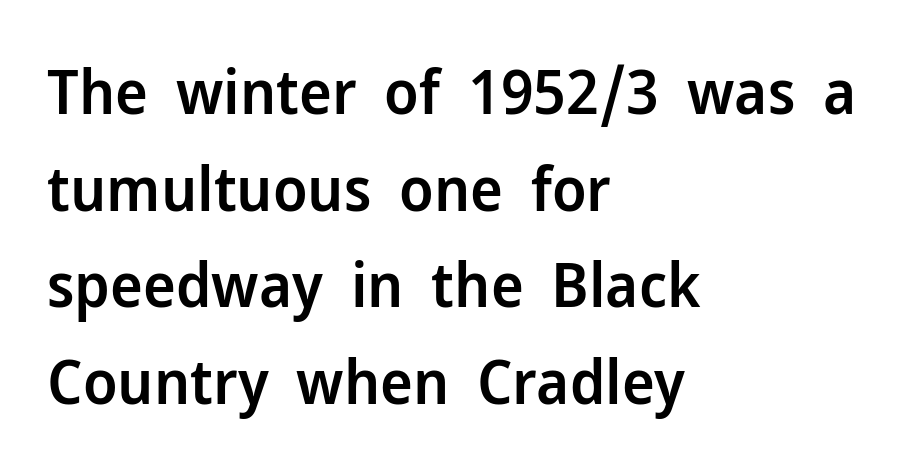
This sample uses plain, unmodified letter spacing. The specimen omits any rule beneath the text block's lines. The space between consecutive lines is moderate. The face used here is proportionally spaced, like ordinary book or web type. The typography opts for an upright posture over an oblique one. The face used here is a sans, in the tradition of grotesques and geometrics.
